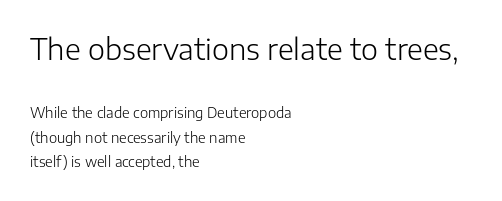
The image shows 29 px light sans-serif type, upright; set left-aligned, line spacing 1.73x, normal letter spacing, not underlined; the first (top) block is 2.07x larger; low stroke contrast and a medium x-height.
